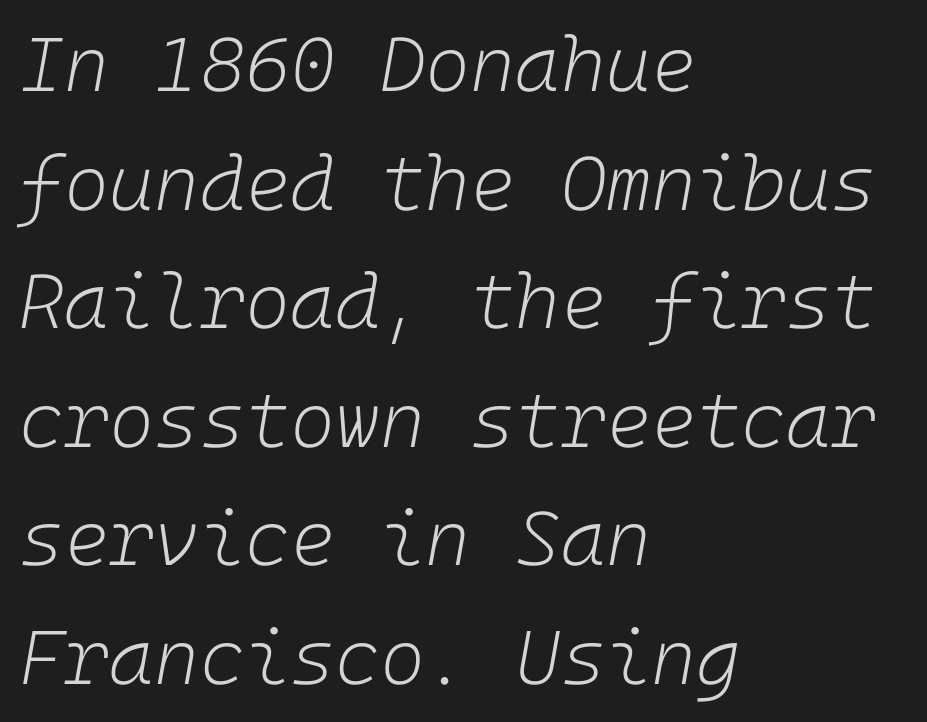
The image shows 77 px light type, italic (leaning right); set left-aligned, normal line spacing (1.54x), normal letter spacing, not underlined; low stroke contrast and a medium x-height.
